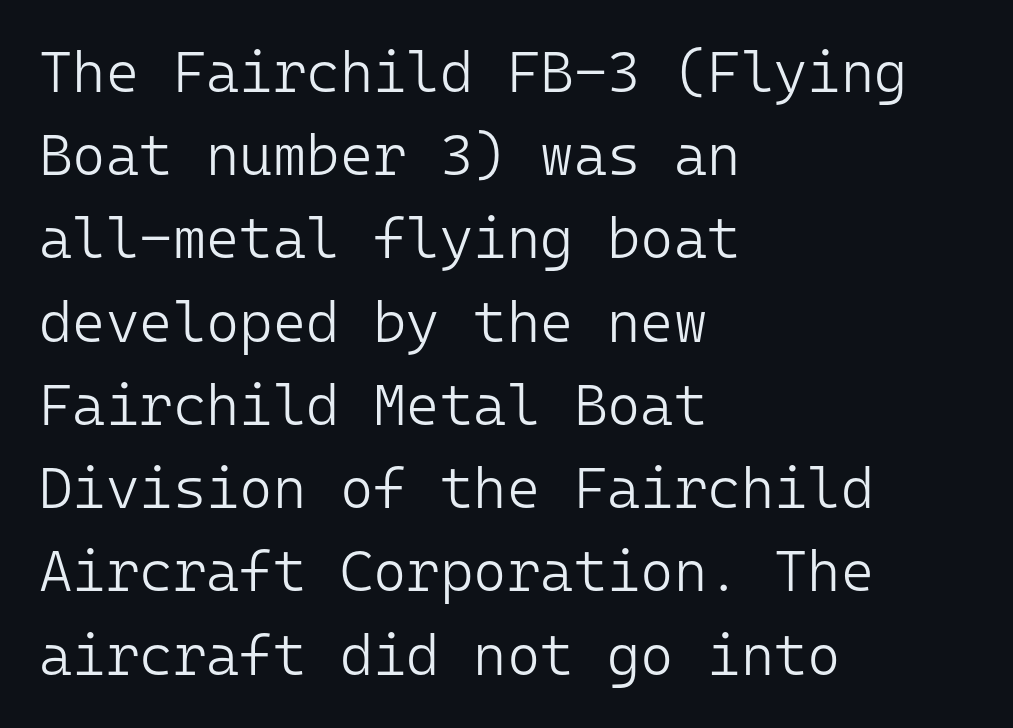
The image shows 57 px light sans-serif type, upright, monospaced; set left-aligned, normal line spacing (1.46x), normal letter spacing, not underlined; low stroke contrast and a medium x-height.
